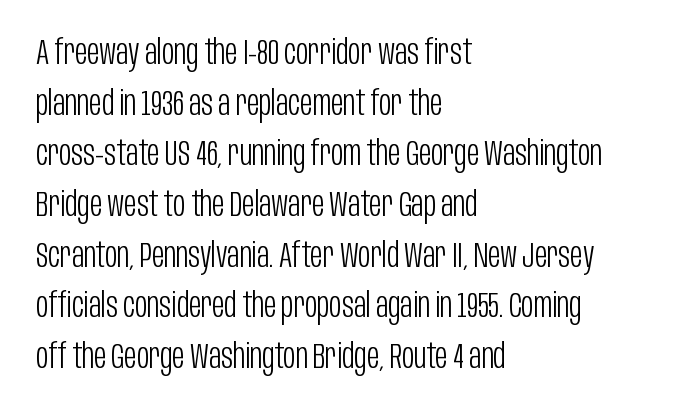
Type without underlining. How are the letters spaced? Ordinarily, with no added tracking. On a weight scale, this lands at 450 or below. Caption: multi-line text, flush left, ragged right. Rows of type keep a routine distance in the vertical direction. The axis of the letterforms is exactly vertical.
